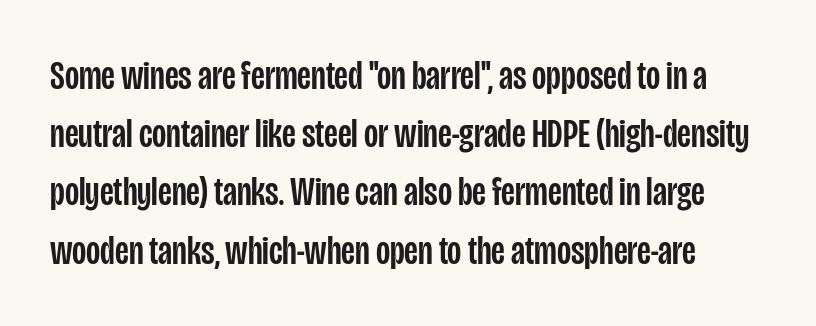
Here the glyphs are tracked normally, forming tight word shapes. Ascenders rise straight up at ninety degrees. The passage shown is typed in a proportional face where columns would drift. What's the leading like? Ordinary, nothing unusual. Decoration check: the copy has no underline.
